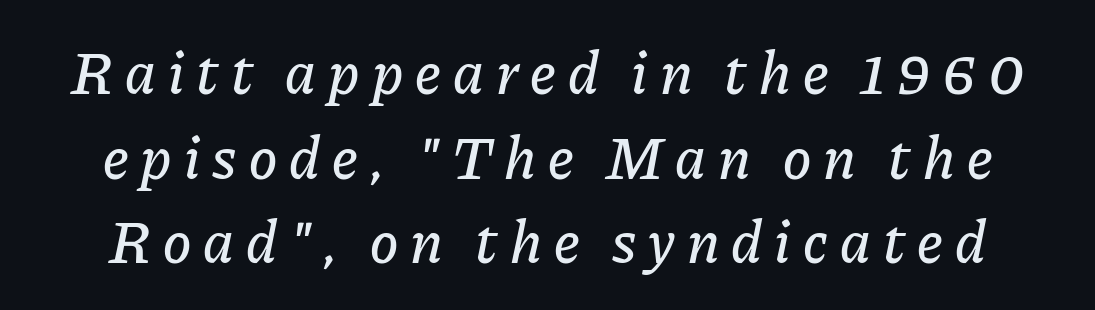
The image shows 60 px text type, italic (leaning right); set normal line spacing (1.41x), unusually wide letter spacing (+0.2 em), not underlined; low stroke contrast and a medium x-height.
